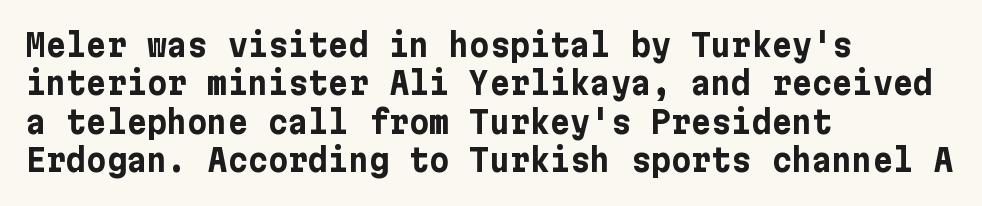
The image shows 31 px bold sans-serif type, upright; set left-aligned, line spacing 1.24x, normal letter spacing, not underlined; low stroke contrast and a medium x-height.
